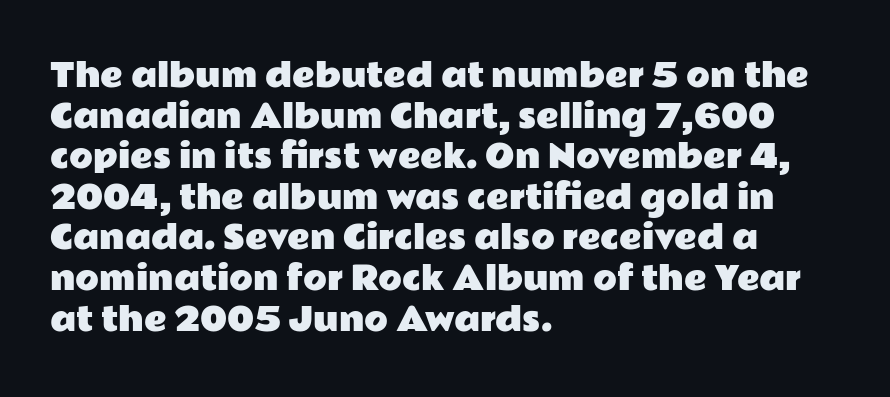
A typesetter would call this leading conventional body-copy spacing. Every character sits straight up, as roman type does. Layout note: lines flush left. Descenders hang freely into open space.
